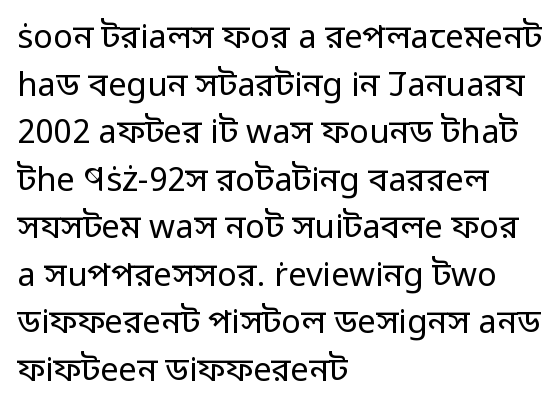
Examine the stroke ends and you'll find no serifs. You could call the tracking neutral — neither tight nor loose. Looks like regular typesetting: each glyph gets only the width it needs. The strokes carry an ordinary text weight at most. The lettering holds an erect, upright posture throughout. In terms of leading, this rendering sits right in the middle.
